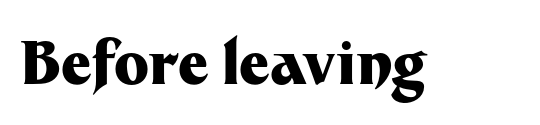
{"serif": "no", "italic": "no", "bold": "yes", "weight": "heavy", "width": "normal", "stroke_contrast": "medium", "x_height": "medium", "monospaced": "no", "underline": "no", "letter_spacing": "normal", "letter_spacing_em": 0.0, "glyph_px": 59}
